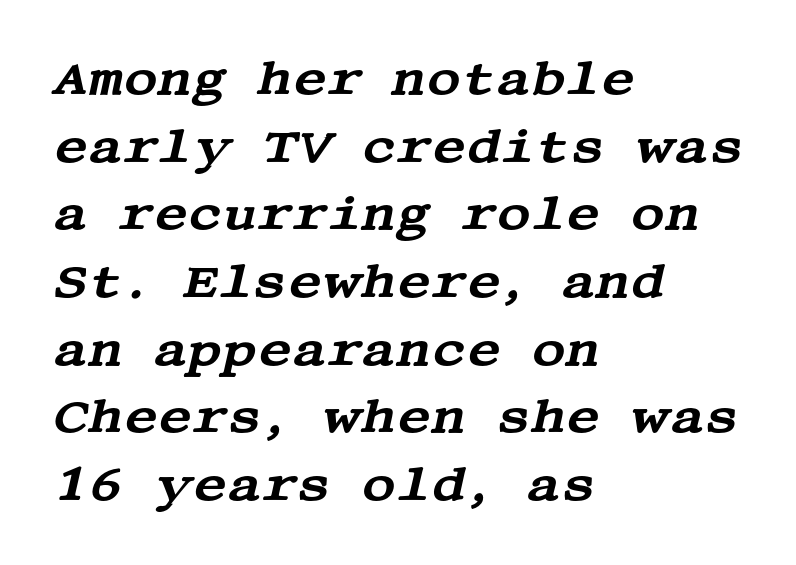
The image shows 47 px wide serif type, italic (leaning right); set left-aligned, normal line spacing (1.44x), normal letter spacing, not underlined; medium stroke contrast and a large x-height.
